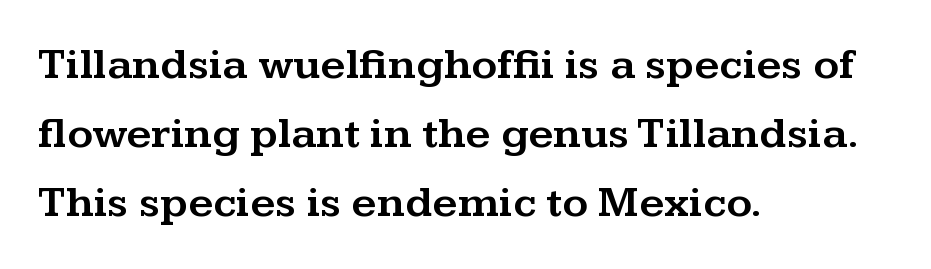
{"serif": "yes", "italic": "no", "width": "wide", "stroke_contrast": "medium", "x_height": "medium", "monospaced": "no", "underline": "no", "align": "left", "line_spacing": "normal", "line_spacing_ratio": 1.57, "letter_spacing": "normal", "letter_spacing_em": 0.0, "glyph_px": 44}
